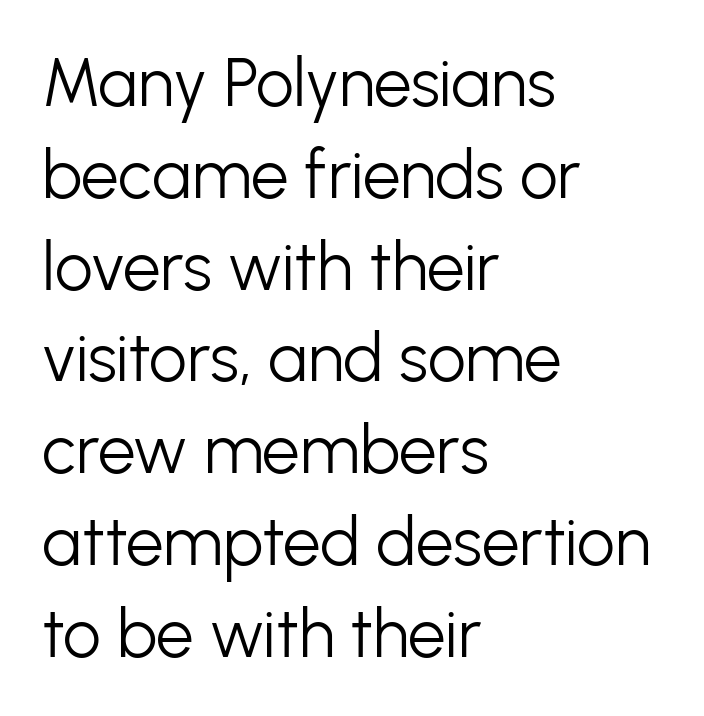
The image shows 67 px light sans-serif type, upright; set left-aligned, normal line spacing (1.37x), normal letter spacing, not underlined; low stroke contrast and a medium x-height.
